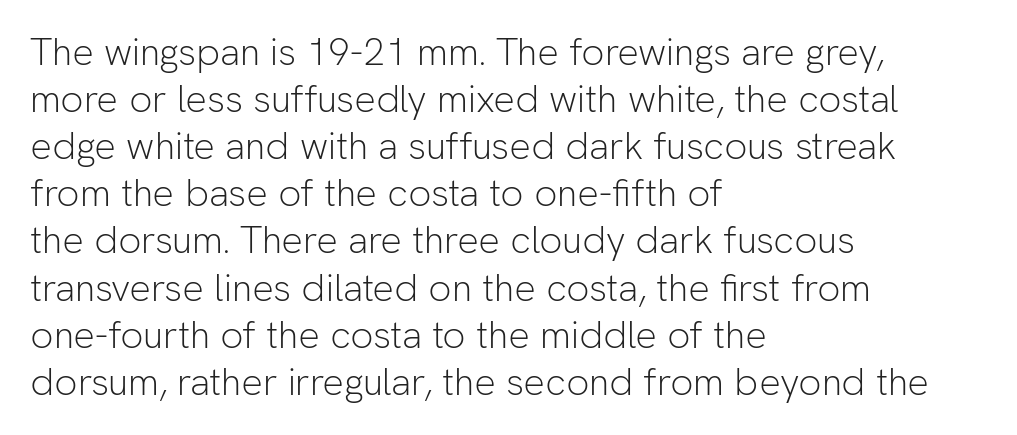
A typesetter would call this proportional, since set widths differ per character. This sample uses a sans-serif face. Characters remain perfectly vertical along every line. Descenders are the only things crossing below the line.
